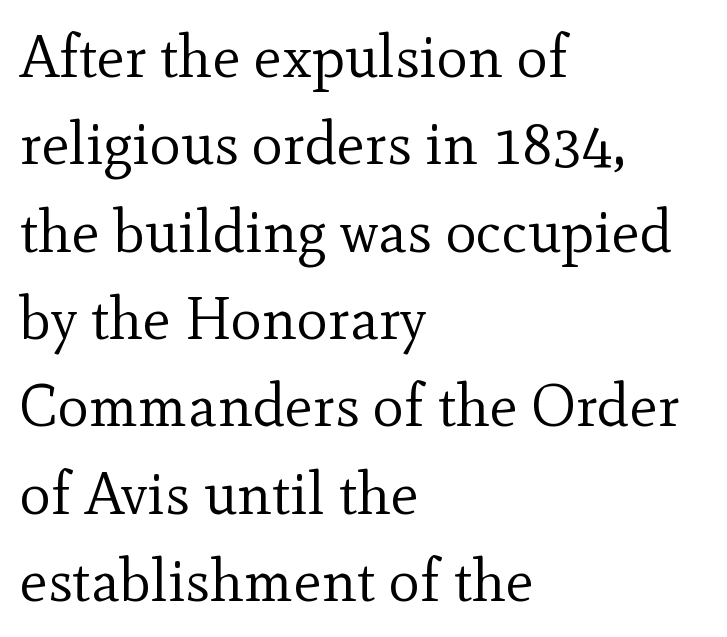
Q: Is the text bold? A: No.
Q: Is the text italic (slanted)? A: No, it is upright.
Q: Is the typeface a serif or a sans-serif typeface? A: Serif.
Q: Is the text underlined? A: No.
Q: How is the paragraph aligned? A: Left-aligned.
Q: Is the spacing between letters normal or unusually wide? A: Normal.
Q: Is the spacing between lines tight, normal or loose? A: Normal.
Q: Width (condensed, normal, or wide)? A: Normal.
Q: x-height? A: Small.
Q: Monospaced? A: No.
